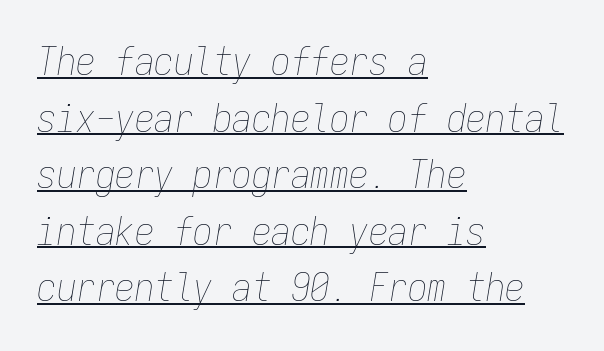
Q: Is the text bold? A: No.
Q: Is the text italic (slanted)? A: Yes, it leans right by about 9 degrees.
Q: Is the text underlined? A: Yes.
Q: How is the paragraph aligned? A: Left-aligned.
Q: Is the spacing between letters normal or unusually wide? A: Normal.
Q: Is the spacing between lines tight, normal or loose? A: Normal.
Q: Width (condensed, normal, or wide)? A: Condensed.
Q: Stroke contrast? A: Low.
Q: x-height? A: Medium.
Q: Monospaced? A: Yes.
